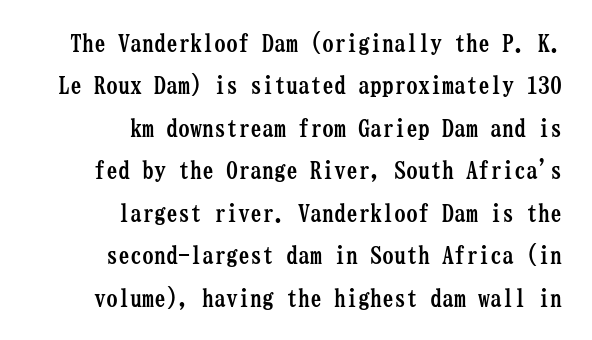
{"italic": "no", "bold": "yes", "underline": "no", "align": "right", "line_spacing_ratio": 1.77, "letter_spacing": "normal", "letter_spacing_em": 0.0, "glyph_px": 24}
